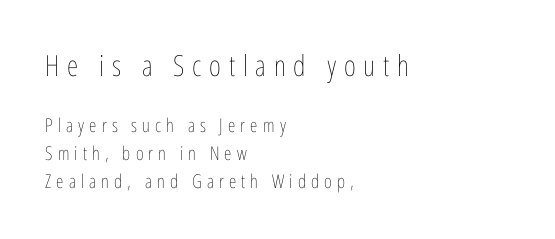
Only glyphs here, with clear space below each row. Is there any slant? The stems are plumb. Each word looks stretched out because of the extra space between its letters. Teacher's note: observe the even left margin — that is flush-left alignment.
